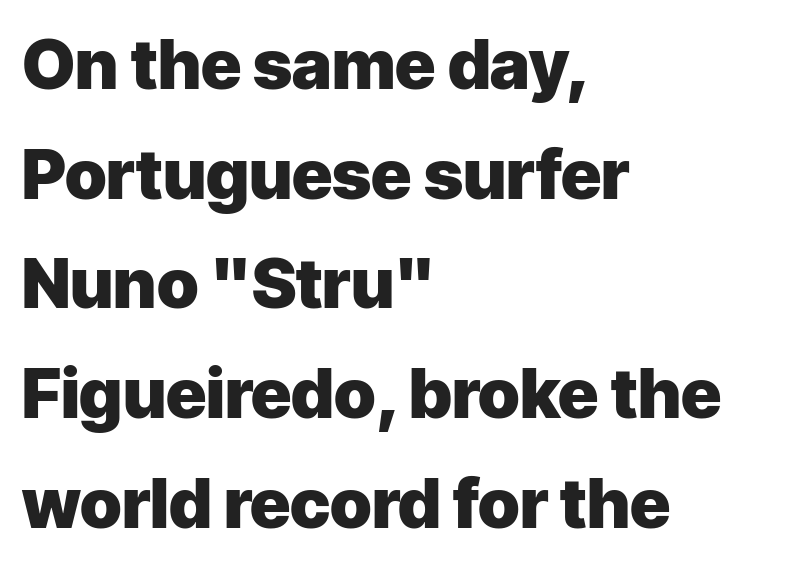
{"serif": "no", "italic": "no", "bold": "yes", "weight": "heavy", "width": "normal", "stroke_contrast": "low", "x_height": "medium", "monospaced": "no", "underline": "no", "align": "left", "line_spacing": "normal", "line_spacing_ratio": 1.59, "letter_spacing": "normal", "letter_spacing_em": 0.0, "glyph_px": 69}
